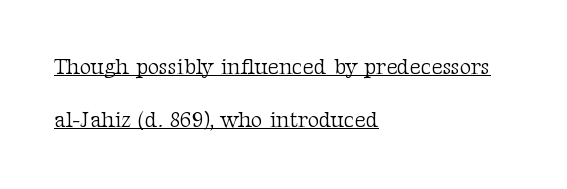
{"italic": "no", "bold": "no", "underline": "yes", "align": "left", "line_spacing": "loose", "line_spacing_ratio": 2.42, "letter_spacing": "normal", "letter_spacing_em": 0.0, "glyph_px": 22}
